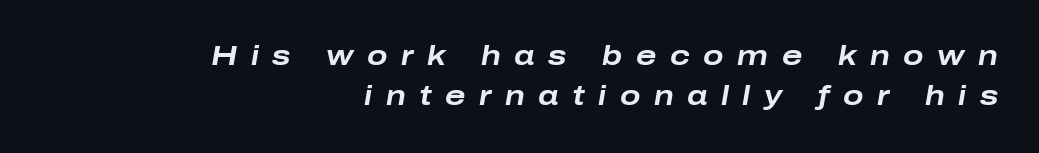
The image shows 27 px bold type, italic (leaning right); set right-aligned, normal line spacing (1.5x), unusually wide letter spacing (+0.5 em), not underlined.
